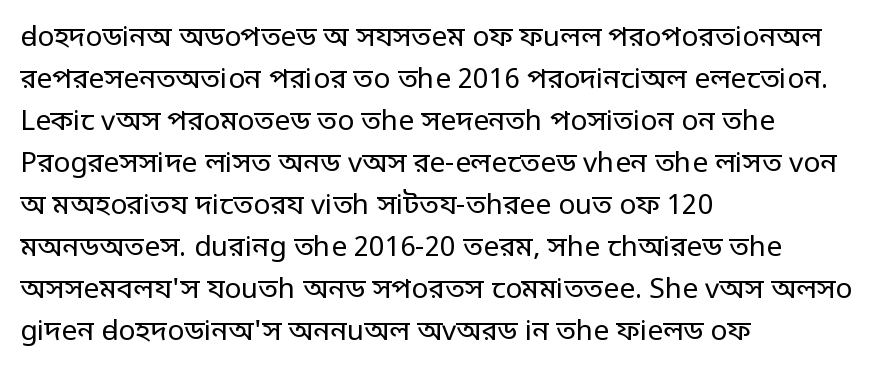
Q: Is the text bold? A: No.
Q: Is the text italic (slanted)? A: No, it is upright.
Q: Is the typeface a serif or a sans-serif typeface? A: Sans-serif.
Q: Is the text underlined? A: No.
Q: How is the paragraph aligned? A: Left-aligned.
Q: Is the spacing between letters normal or unusually wide? A: Normal.
Q: Is the spacing between lines tight, normal or loose? A: Normal.
Q: Width (condensed, normal, or wide)? A: Condensed.
Q: Stroke contrast? A: Low.
Q: Monospaced? A: No.
